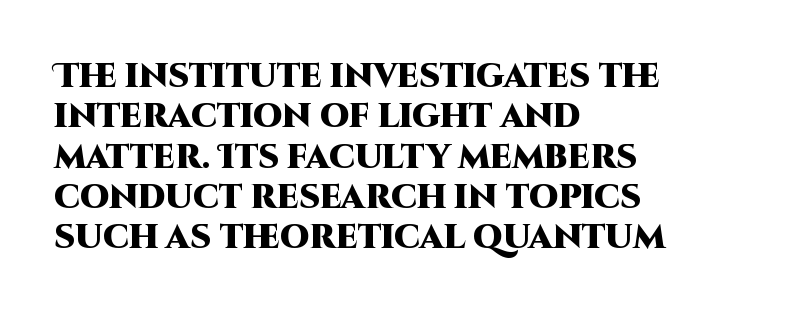
The image shows 33 px heavy sans-serif type, upright; set left-aligned, line spacing 1.22x, normal letter spacing, not underlined; high stroke contrast and a large x-height.
